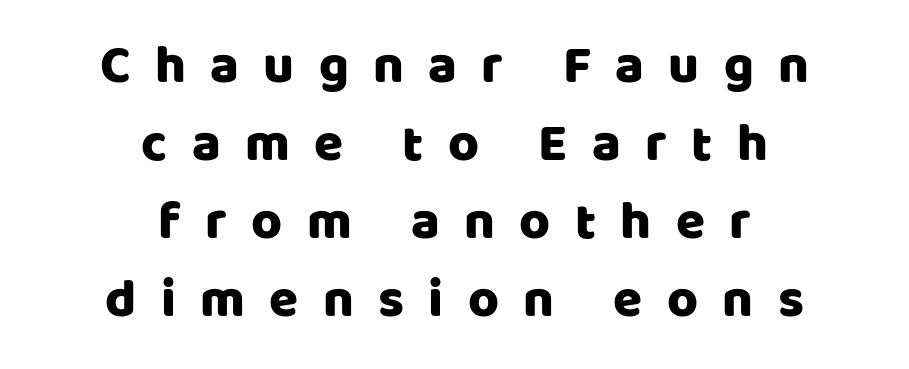
Does the leading feel generous? No, just average. No feet cap the strokes, marking this as sans-serif type. Spacing verdict: proportional, widths tailored to each character. The gaps between neighbouring characters are conspicuously large. In terms of posture, this sample is upright. Beneath every word, the page is bare.
